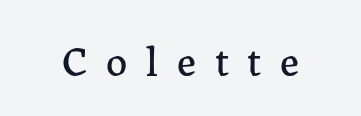
{"serif": "yes", "italic": "no", "width": "normal", "stroke_contrast": "low", "x_height": "medium", "monospaced": "no", "underline": "no", "letter_spacing": "wide", "letter_spacing_em": 0.44, "glyph_px": 42}
